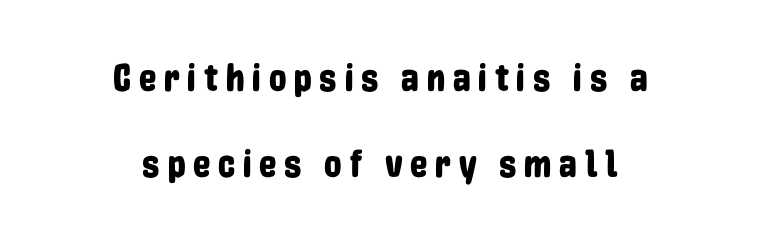
Q: Is the text italic (slanted)? A: No, it is upright.
Q: Is the typeface a serif or a sans-serif typeface? A: Sans-serif.
Q: Is the text underlined? A: No.
Q: How is the paragraph aligned? A: Centered.
Q: Is the spacing between letters normal or unusually wide? A: Unusually wide.
Q: Is the spacing between lines tight, normal or loose? A: Loose.
Q: Width (condensed, normal, or wide)? A: Condensed.
Q: Stroke contrast? A: Low.
Q: x-height? A: Medium.
Q: Monospaced? A: No.
